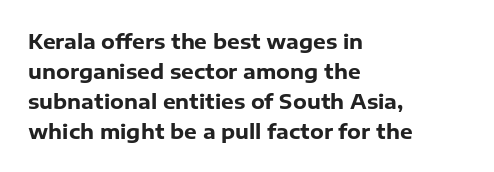
The image shows 20 px bold type, upright; set left-aligned, normal line spacing (1.5x), normal letter spacing, not underlined.
